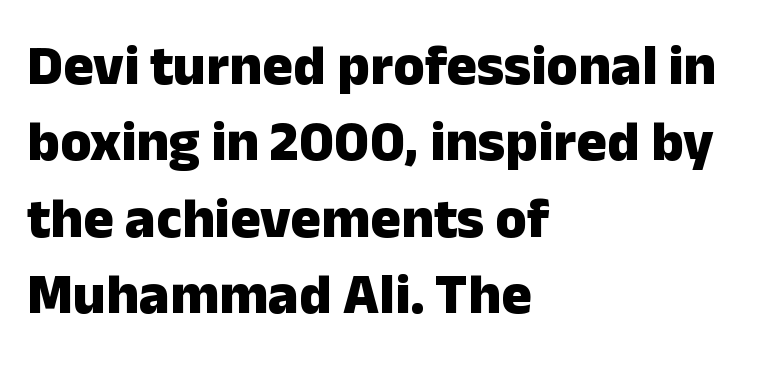
Q: Is the text bold? A: Yes.
Q: Is the text italic (slanted)? A: No, it is upright.
Q: Is the typeface a serif or a sans-serif typeface? A: Sans-serif.
Q: Is the text underlined? A: No.
Q: How is the paragraph aligned? A: Left-aligned.
Q: Is the spacing between letters normal or unusually wide? A: Normal.
Q: Is the spacing between lines tight, normal or loose? A: Normal.
Q: Width (condensed, normal, or wide)? A: Normal.
Q: Stroke contrast? A: Low.
Q: x-height? A: Medium.
Q: Monospaced? A: No.
